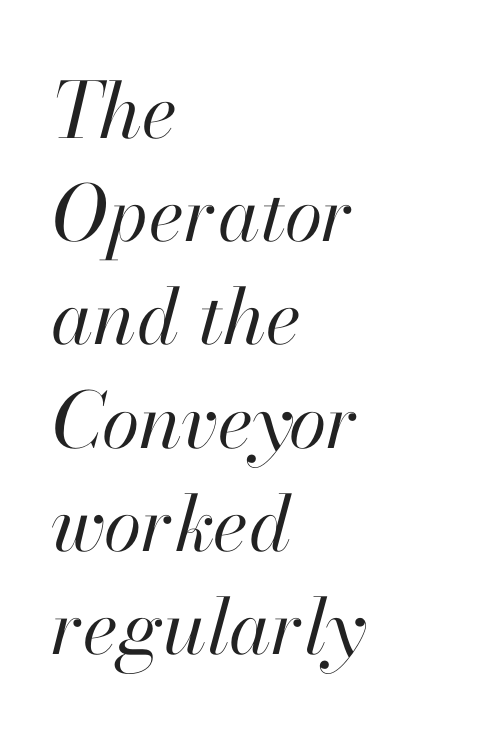
{"italic": "yes", "lean": "right", "slant_degrees": 13, "bold": "no", "weight": "regular", "width": "normal", "stroke_contrast": "high", "x_height": "small", "monospaced": "no", "underline": "no", "align": "left", "line_spacing": "normal", "line_spacing_ratio": 1.34, "letter_spacing": "normal", "letter_spacing_em": 0.0, "glyph_px": 77}
